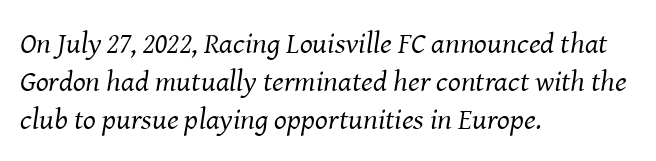
Q: Is the text bold? A: No.
Q: Is the text italic (slanted)? A: Yes, it leans right by about 8 degrees.
Q: Is the typeface a serif or a sans-serif typeface? A: Serif.
Q: Is the text underlined? A: No.
Q: How is the paragraph aligned? A: Left-aligned.
Q: Is the spacing between letters normal or unusually wide? A: Normal.
Q: Is the spacing between lines tight, normal or loose? A: Normal.
Q: Width (condensed, normal, or wide)? A: Normal.
Q: Stroke contrast? A: Medium.
Q: x-height? A: Medium.
Q: Monospaced? A: No.
